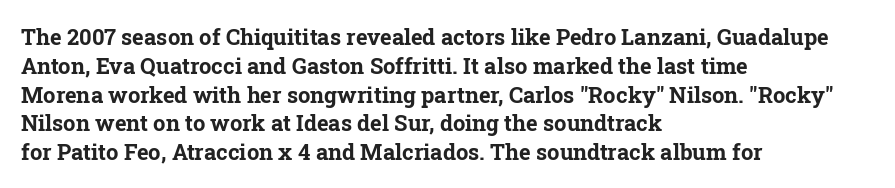
Q: Is the text bold? A: Yes.
Q: Is the text italic (slanted)? A: No, it is upright.
Q: Is the text underlined? A: No.
Q: How is the paragraph aligned? A: Left-aligned.
Q: Is the spacing between letters normal or unusually wide? A: Normal.
Q: Is the spacing between lines tight, normal or loose? A: Normal.
